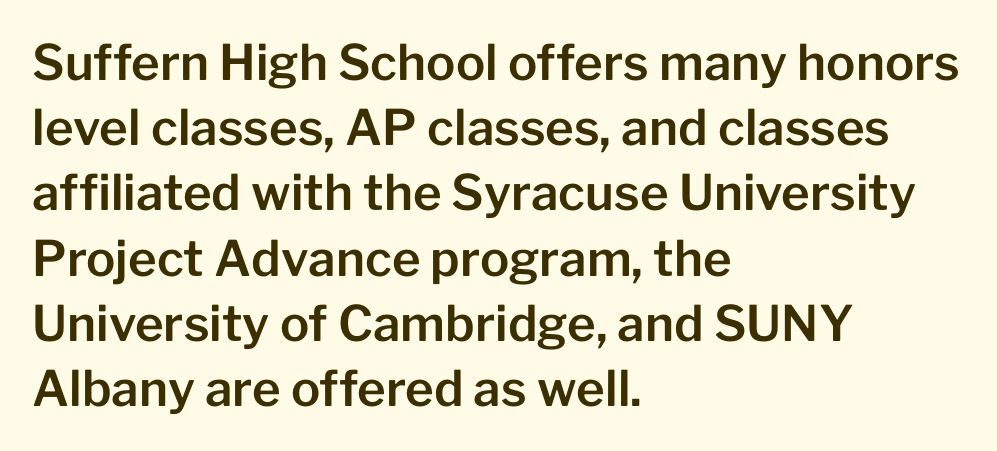
{"serif": "no", "italic": "no", "width": "normal", "stroke_contrast": "low", "x_height": "medium", "monospaced": "no", "underline": "no", "align": "left", "line_spacing": "normal", "line_spacing_ratio": 1.33, "letter_spacing": "normal", "letter_spacing_em": 0.0, "glyph_px": 49}
